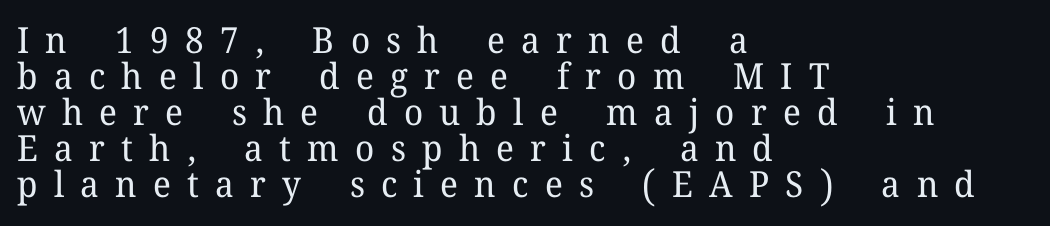
Posture: upright roman. Alignment: flush left. A typesetter would call this heavily tracked-out type. Typographically, this falls in the serif category. Each letter keeps its own natural width here, so spacing adapts to shape.
